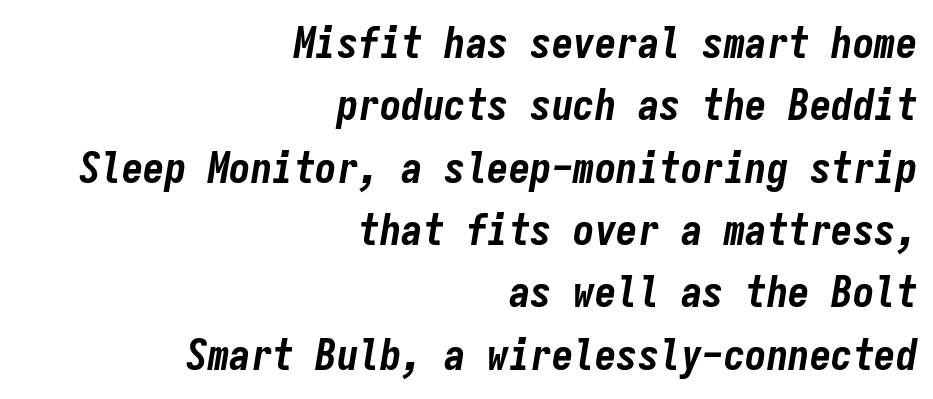
The image shows 43 px bold, condensed type, italic (leaning right), monospaced; set right-aligned, normal line spacing (1.45x), normal letter spacing, not underlined; low stroke contrast and a medium x-height.
